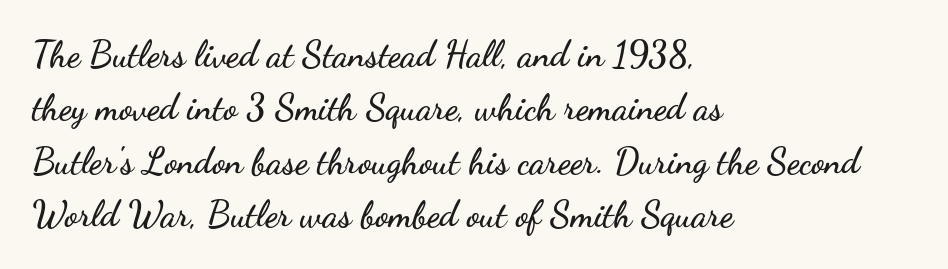
The image shows 36 px wide sans-serif type; set left-aligned, normal line spacing (1.48x), normal letter spacing, not underlined; low stroke contrast and a small x-height.
